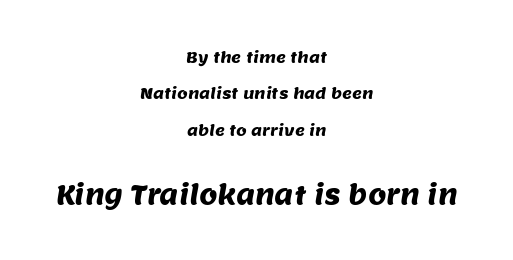
A centered setting, common on invitations and titles, is used for this passage. No word sits above an underline. A student would notice the bottom passage is typeset larger than what precedes it. The tracking reads as untouched default to a designer's eye.
